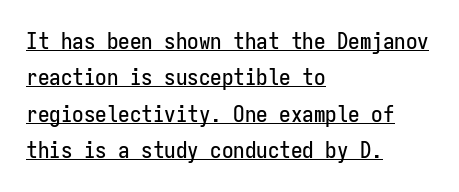
{"italic": "no", "underline": "yes", "align": "left", "line_spacing": "normal", "line_spacing_ratio": 1.58, "letter_spacing": "normal", "letter_spacing_em": 0.0, "glyph_px": 23}
